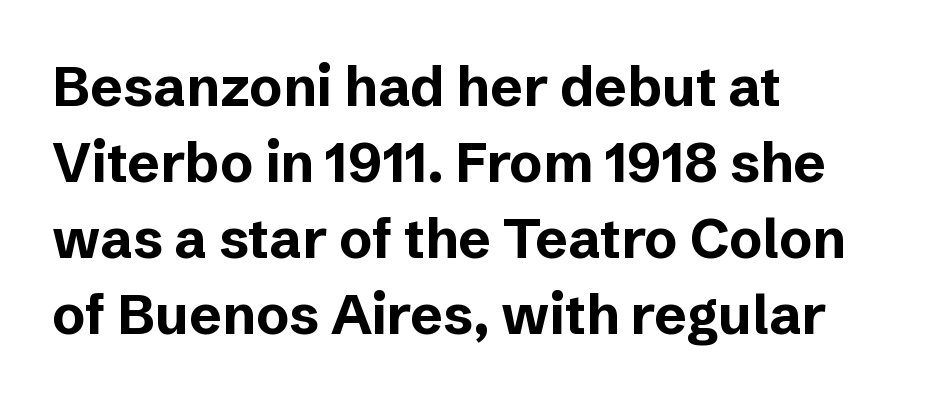
Q: Is the text bold? A: Yes.
Q: Is the text italic (slanted)? A: No, it is upright.
Q: Is the typeface a serif or a sans-serif typeface? A: Sans-serif.
Q: Is the text underlined? A: No.
Q: How is the paragraph aligned? A: Left-aligned.
Q: Is the spacing between letters normal or unusually wide? A: Normal.
Q: Is the spacing between lines tight, normal or loose? A: Normal.
Q: Width (condensed, normal, or wide)? A: Normal.
Q: Stroke contrast? A: Low.
Q: x-height? A: Medium.
Q: Monospaced? A: No.
